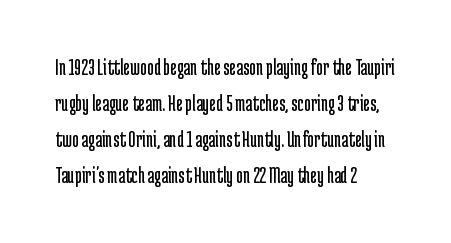
Nothing unusual about the tracking: characters are spaced as the font intends. The typesetter chose a ragged-right arrangement here. Vertical strokes here are truly vertical. In terms of leading, this rendering sits right in the middle.
